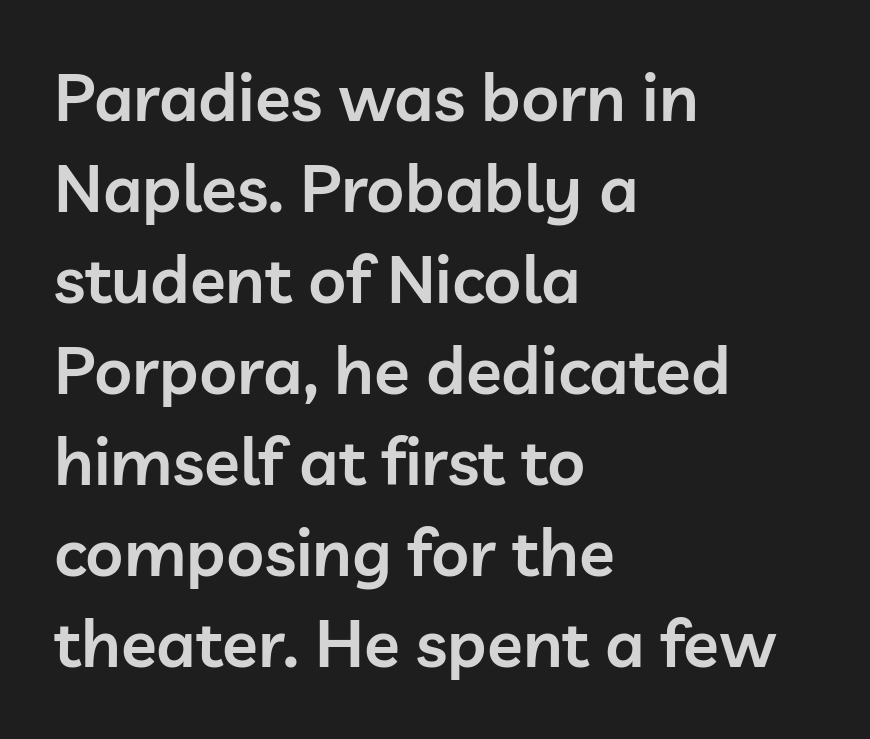
The image shows 66 px semibold sans-serif type, upright; set left-aligned, normal line spacing (1.38x), normal letter spacing, not underlined; low stroke contrast and a medium x-height.
